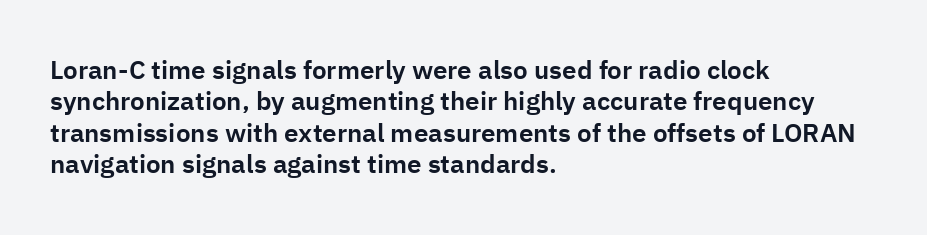
The image shows 26 px text type, upright; set left-aligned, line spacing 1.21x, normal letter spacing, not underlined.
